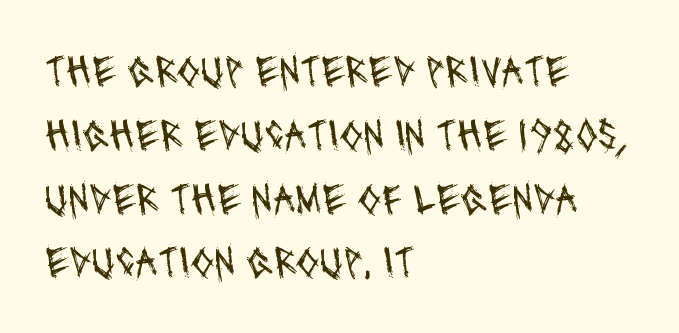
Q: Is the text bold? A: No.
Q: Is the typeface a serif or a sans-serif typeface? A: Sans-serif.
Q: Is the text underlined? A: No.
Q: How is the paragraph aligned? A: Left-aligned.
Q: Is the spacing between letters normal or unusually wide? A: Normal.
Q: Is the spacing between lines tight, normal or loose? A: Normal.
Q: Width (condensed, normal, or wide)? A: Condensed.
Q: Stroke contrast? A: Medium.
Q: x-height? A: Large.
Q: Monospaced? A: No.
